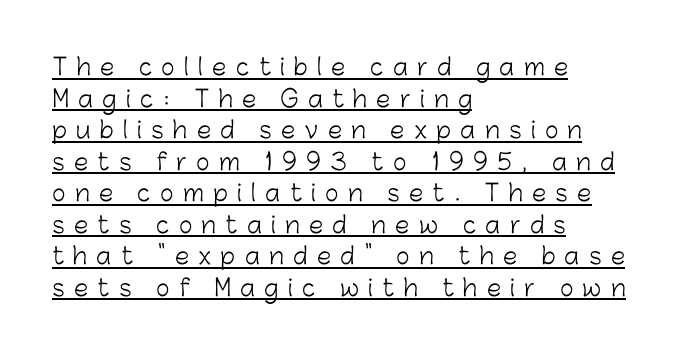
The image shows 23 px text type, upright; set left-aligned, normal line spacing (1.37x), unusually wide letter spacing (+0.41 em), underlined.
